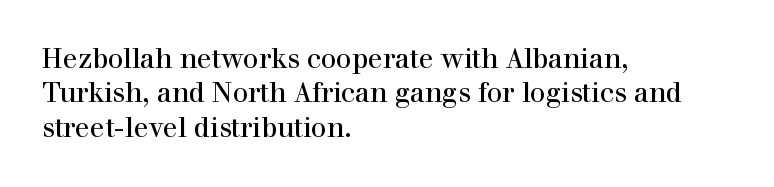
The image shows 27 px text type, upright; set left-aligned, normal line spacing (1.27x), normal letter spacing, not underlined.
